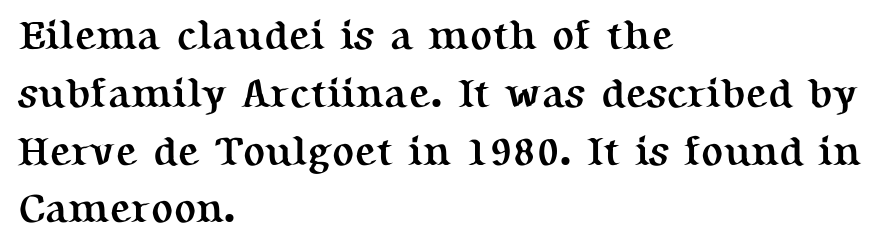
Does the lettering tilt? It doesn't — this is upright. Typesetter's note: full bold, strokes at maximum text heaviness. Words float on clear page, feet unadorned. Leftover space on each line is placed entirely after the last word. The type is set solid horizontally, with unmodified tracking.
